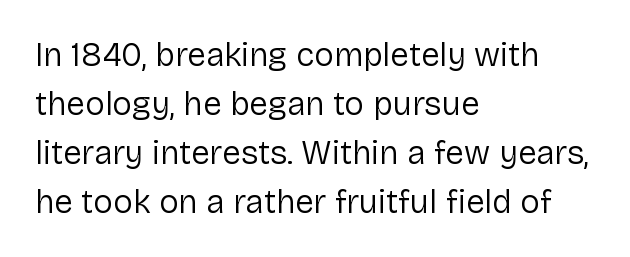
{"serif": "no", "italic": "no", "bold": "no", "weight": "regular", "width": "normal", "stroke_contrast": "low", "x_height": "medium", "monospaced": "no", "underline": "no", "align": "left", "line_spacing": "normal", "line_spacing_ratio": 1.48, "letter_spacing": "normal", "letter_spacing_em": 0.0, "glyph_px": 33}
